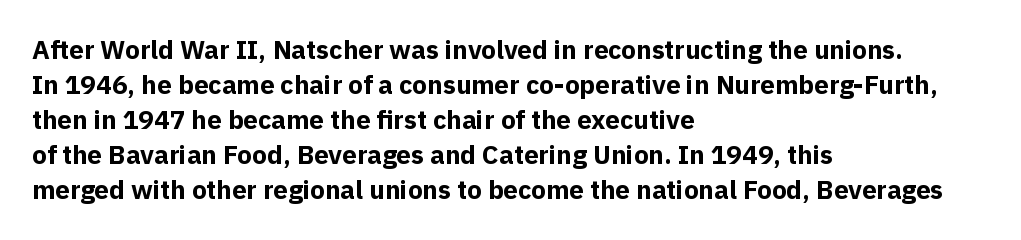
Spacing between characters is what you'd get straight out of the box. If you drew a line through each stem, it would be perfectly vertical. Which margin do the lines hug? The left one — the right edge is uneven. Leading: standard. Is the type bold? Yes — the strokes are clearly thick and heavy.
